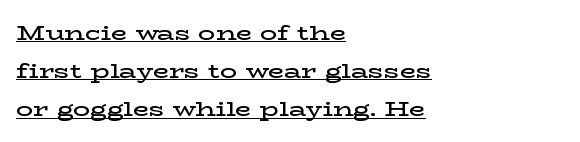
{"italic": "no", "bold": "semi", "underline": "yes", "align": "left", "line_spacing_ratio": 1.82, "letter_spacing": "normal", "letter_spacing_em": 0.0, "glyph_px": 21}
